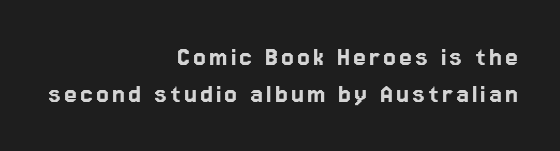
{"serif": "no", "italic": "no", "width": "normal", "stroke_contrast": "low", "x_height": "medium", "monospaced": "no", "underline": "no", "align": "right", "line_spacing": "normal", "line_spacing_ratio": 1.27, "glyph_px": 29}
